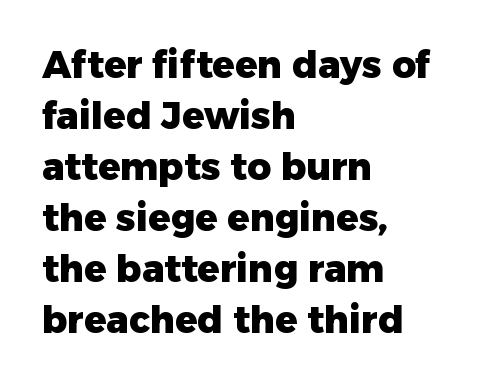
Q: Is the text bold? A: Yes.
Q: Is the text italic (slanted)? A: No, it is upright.
Q: Is the typeface a serif or a sans-serif typeface? A: Sans-serif.
Q: Is the text underlined? A: No.
Q: How is the paragraph aligned? A: Left-aligned.
Q: Is the spacing between letters normal or unusually wide? A: Normal.
Q: Is the spacing between lines tight, normal or loose? A: Normal.
Q: Width (condensed, normal, or wide)? A: Normal.
Q: Stroke contrast? A: Low.
Q: x-height? A: Medium.
Q: Monospaced? A: No.
